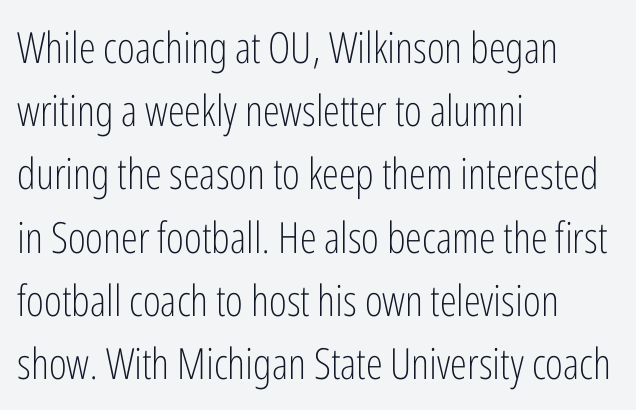
The image shows 43 px light, condensed sans-serif type, upright; set left-aligned, normal line spacing (1.47x), normal letter spacing, not underlined; low stroke contrast and a medium x-height.
